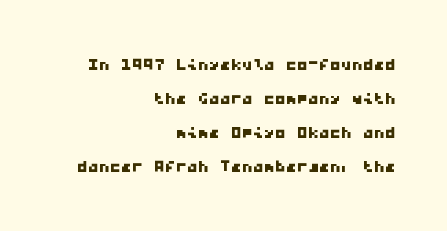
{"underline": "no", "align": "right", "line_spacing": "normal", "line_spacing_ratio": 1.55, "letter_spacing": "normal", "letter_spacing_em": 0.0, "glyph_px": 22}
